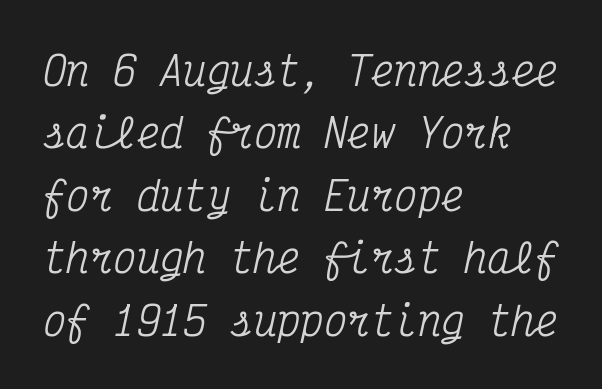
You could count columns in this text — the font is strictly monospaced. How would I describe the line gaps? Plain and ordinary. You can tell it's italic because the verticals aren't actually vertical. Is this a sans? No — the strokes have serifs. The compositor pushed each line to the left boundary.
